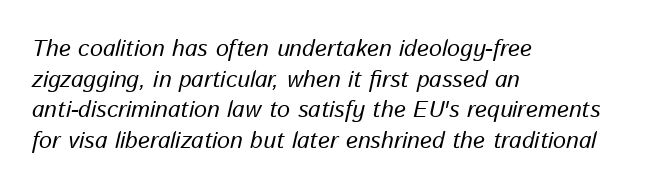
The image shows 23 px text type, italic (leaning right); set left-aligned, normal line spacing (1.33x), normal letter spacing, not underlined.
